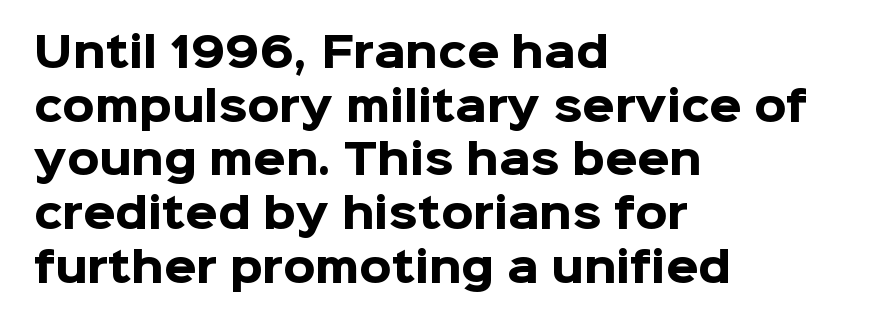
Each letter keeps its own natural width here, so spacing adapts to shape. Honestly, the letter spacing is just normal — you wouldn't notice it. Heft: maximum for text — a bold. Teacher's note: observe the even left margin — that is flush-left alignment.
